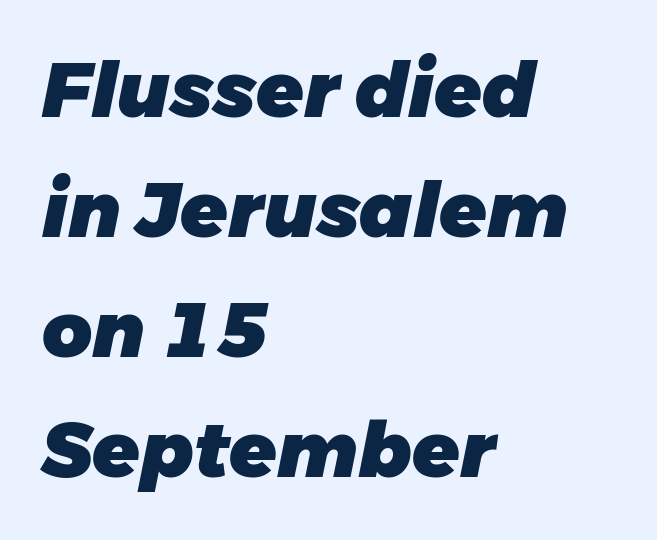
The image shows 77 px heavy type, italic (leaning right); set left-aligned, normal line spacing (1.56x), normal letter spacing, not underlined; low stroke contrast and a medium x-height.
